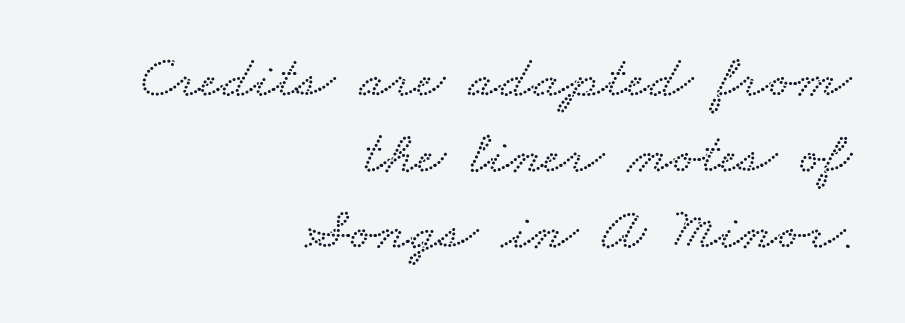
Inter-character spacing is left at the font's built-in metrics. Regarding leading, the lines here are spaced in the standard way. The face used here is proportionally spaced, like ordinary book or web type. The text block is weighted toward the right margin, trailing off unevenly leftward. The space beneath each line is pristine and unruled.
